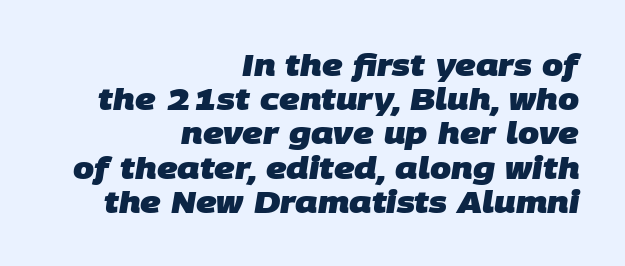
The image shows 30 px heavy sans-serif type; set right-aligned, tight line spacing (1.14x), normal letter spacing, not underlined; low stroke contrast and a large x-height.
